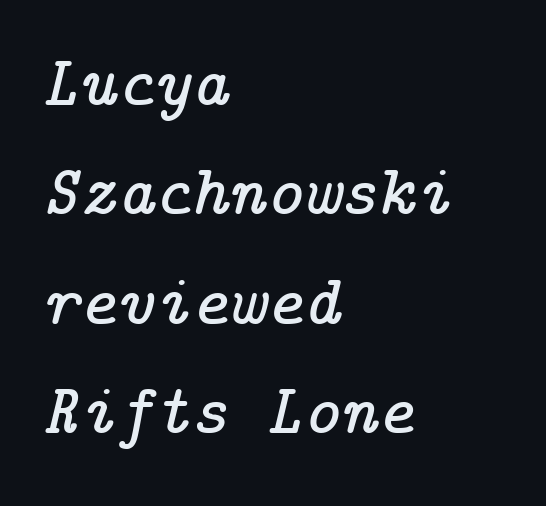
{"serif": "yes", "italic": "yes", "lean": "right", "slant_degrees": 14, "width": "normal", "stroke_contrast": "low", "x_height": "medium", "underline": "no", "align": "left", "line_spacing": "normal", "line_spacing_ratio": 1.54, "letter_spacing": "normal", "letter_spacing_em": 0.0, "glyph_px": 71}
